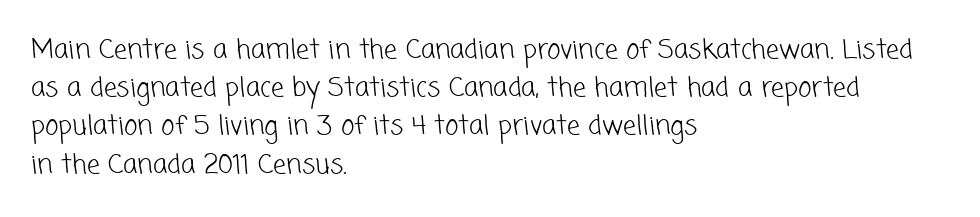
Unmarked baselines from the first word to the last. Each word holds together tightly as a unit, with standard inter-letter gaps. What's the leading like? Ordinary, nothing unusual. Unbolded letterforms with no extra heft.
